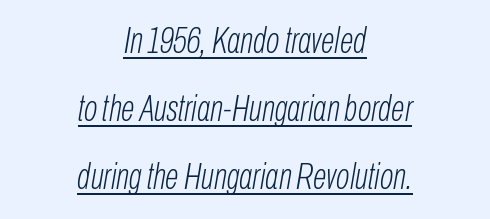
{"italic": "yes", "lean": "right", "slant_degrees": 10, "bold": "no", "weight": "light", "width": "condensed", "stroke_contrast": "low", "x_height": "medium", "monospaced": "no", "underline": "yes", "align": "center", "line_spacing_ratio": 1.89, "letter_spacing": "normal", "letter_spacing_em": 0.0, "glyph_px": 36}
